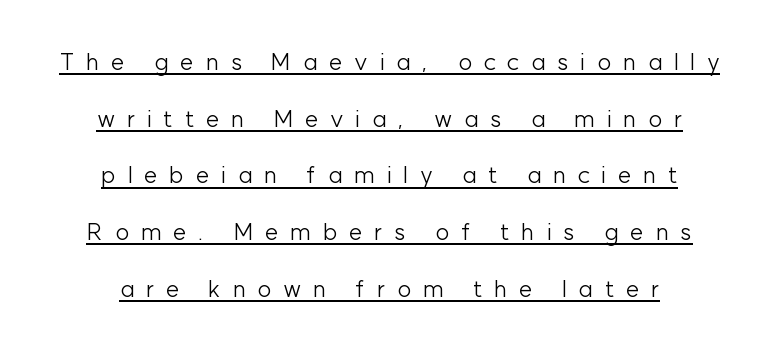
In CSS terms this would be text-align: center. Regarding leading, the lines here are spaced well apart. The horizontal fit of the characters is loose and conspicuously gappy. The face looks like a standard text weight, possibly lighter. In terms of posture, this sample is upright. What decoration does the sample have? An underline.
